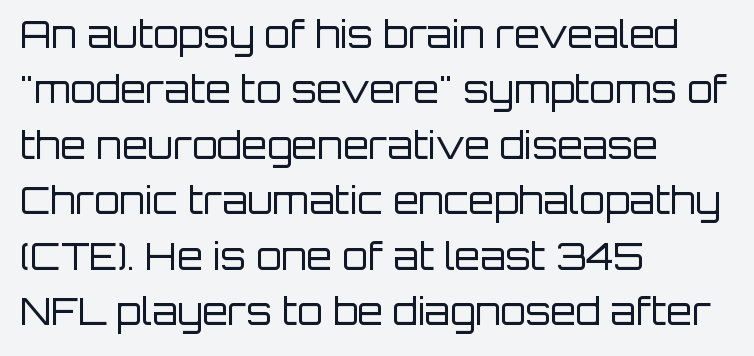
The image shows 37 px regular-weight sans-serif type, upright; set left-aligned, normal line spacing (1.5x), normal letter spacing, not underlined; low stroke contrast and a large x-height.
